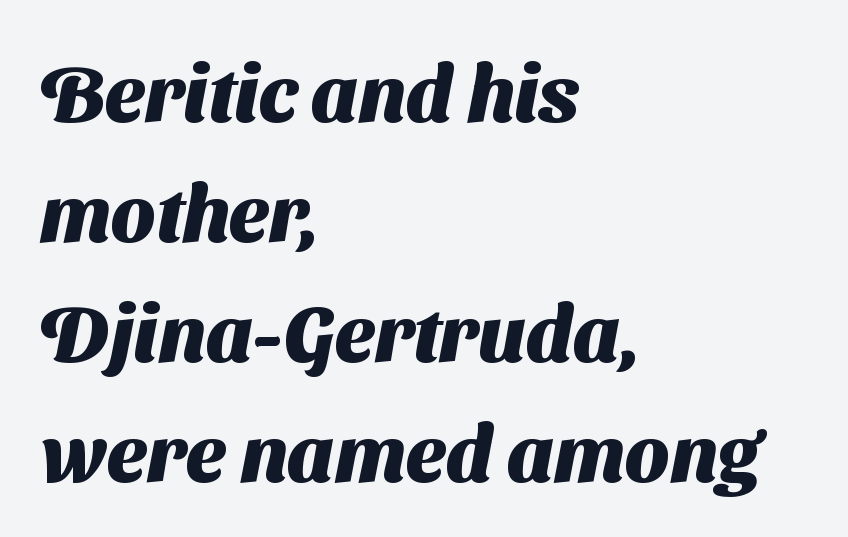
The image shows 79 px heavy sans-serif type; set left-aligned, normal line spacing (1.52x), normal letter spacing, not underlined; medium stroke contrast and a medium x-height.
